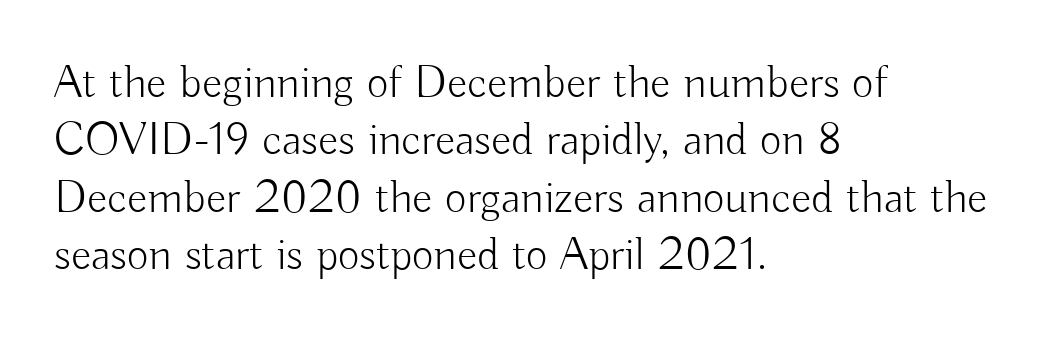
Q: Is the text bold? A: No.
Q: Is the text italic (slanted)? A: No, it is upright.
Q: Is the typeface a serif or a sans-serif typeface? A: Sans-serif.
Q: Is the text underlined? A: No.
Q: How is the paragraph aligned? A: Left-aligned.
Q: Is the spacing between letters normal or unusually wide? A: Normal.
Q: Width (condensed, normal, or wide)? A: Normal.
Q: Stroke contrast? A: Low.
Q: x-height? A: Small.
Q: Monospaced? A: No.
